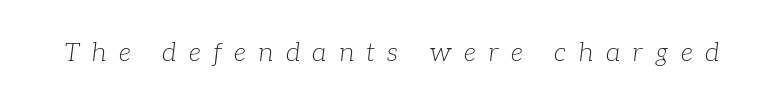
Q: Is the text bold? A: No.
Q: Is the text italic (slanted)? A: Yes, it leans right by about 7 degrees.
Q: Is the text underlined? A: No.
Q: Is the spacing between letters normal or unusually wide? A: Unusually wide.
